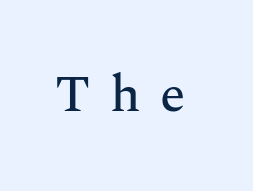
The image shows 52 px serif type, upright; set unusually wide letter spacing (+0.37 em), not underlined; medium stroke contrast and a medium x-height.
